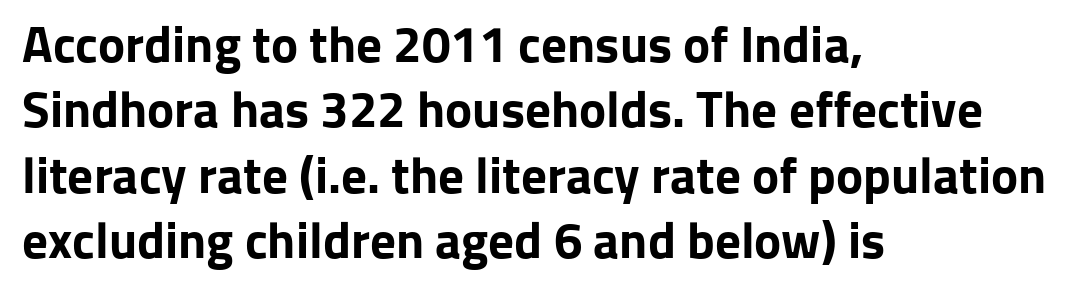
Q: Is the text bold? A: Yes.
Q: Is the text italic (slanted)? A: No, it is upright.
Q: Is the typeface a serif or a sans-serif typeface? A: Sans-serif.
Q: Is the text underlined? A: No.
Q: How is the paragraph aligned? A: Left-aligned.
Q: Is the spacing between letters normal or unusually wide? A: Normal.
Q: Is the spacing between lines tight, normal or loose? A: Normal.
Q: Width (condensed, normal, or wide)? A: Normal.
Q: Stroke contrast? A: Low.
Q: x-height? A: Medium.
Q: Monospaced? A: No.
